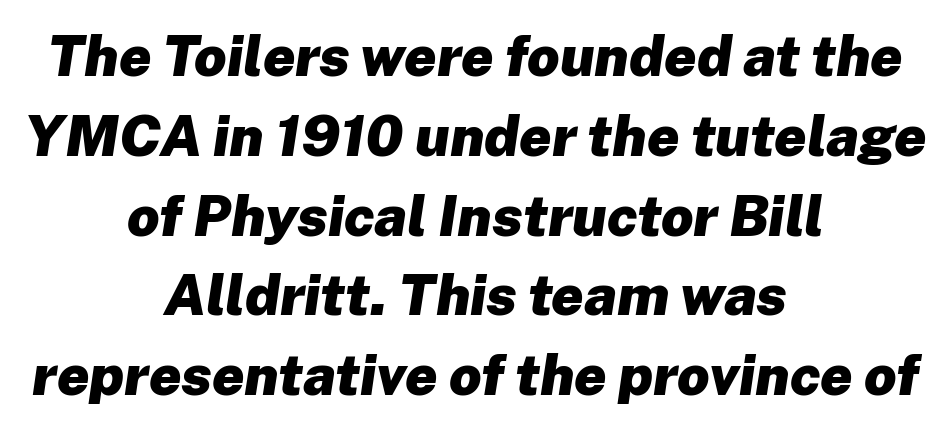
The rows are spaced the way most documents space them. Set as a true bold cut, around the 700 mark. You could not count columns in this text — the font is proportionally spaced. There is no visible air inserted between adjacent glyphs.
